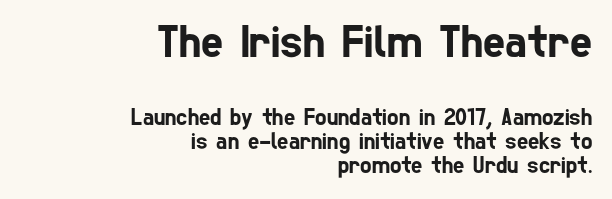
The image shows 47 px condensed sans-serif type; set right-aligned, tight line spacing (1.02x), normal letter spacing, not underlined; the first (top) block is 1.96x larger; low stroke contrast and a medium x-height.
